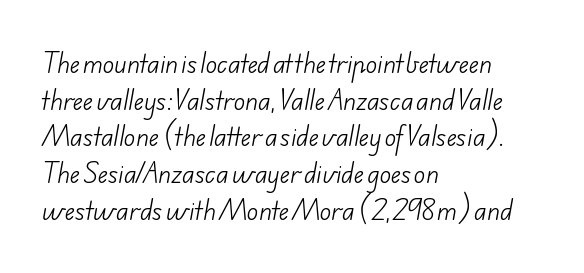
The image shows 24 px text type; set left-aligned, normal line spacing (1.53x), normal letter spacing, not underlined.
